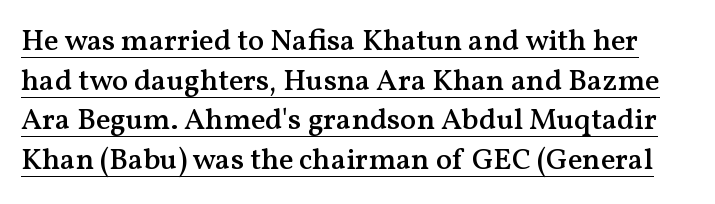
Q: Is the text bold? A: Semi-bold.
Q: Is the text italic (slanted)? A: No, it is upright.
Q: Is the typeface a serif or a sans-serif typeface? A: Serif.
Q: Is the text underlined? A: Yes.
Q: Is the spacing between letters normal or unusually wide? A: Normal.
Q: Is the spacing between lines tight, normal or loose? A: Normal.
Q: Width (condensed, normal, or wide)? A: Normal.
Q: Stroke contrast? A: Medium.
Q: x-height? A: Medium.
Q: Monospaced? A: No.
